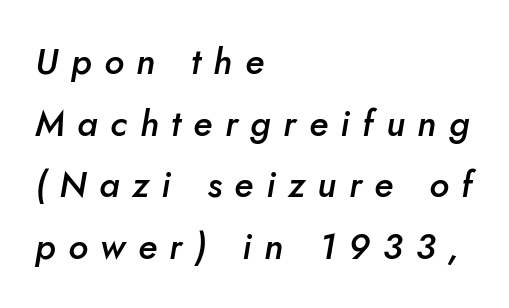
Lines of text with bare space underneath. Each glyph is drawn with semibold strokes, heavier than normal yet not fully bold. An italicized treatment has been applied to the whole sample. This sample has the flowing, uneven cadence of proportional lettering.
